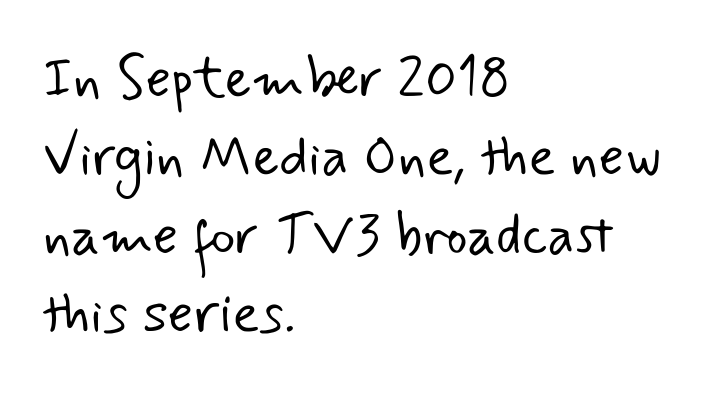
A sans-serif font was chosen for this passage. Summary of vertical rhythm: regular, with standard interline spacing. A light-to-regular cut is what we see here. Varying glyph widths throughout — classic text-font behaviour.
